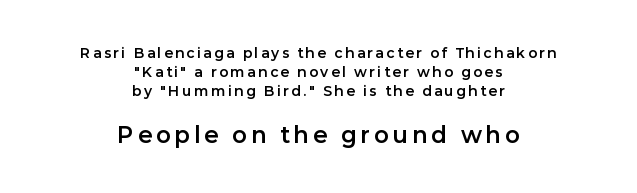
If you squint, the bottom block still reads clearly — it's the larger of the two. The compositor balanced each line on the midline. Every stem runs plumb, perpendicular to the baseline. The space between consecutive lines is moderate.
